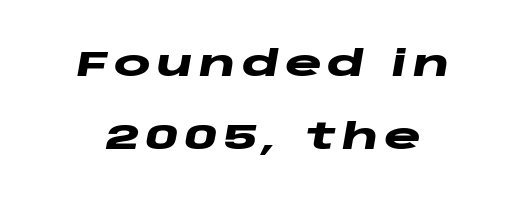
The image shows 35 px heavy, wide type, italic (leaning right); set loose line spacing (2.1x), not underlined; low stroke contrast and a large x-height.
